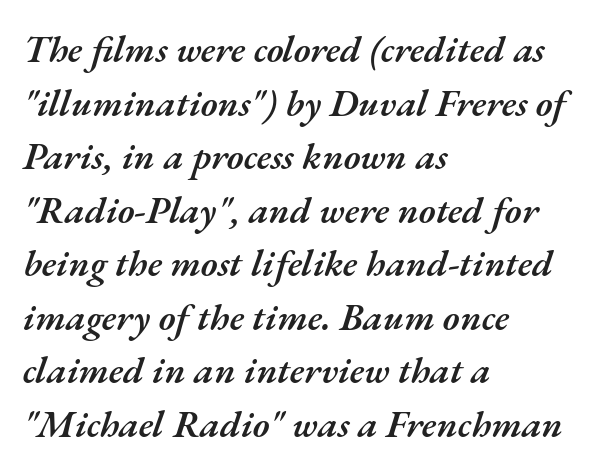
{"italic": "yes", "lean": "right", "slant_degrees": 17, "bold": "semi", "weight": "semibold", "width": "normal", "stroke_contrast": "medium", "x_height": "small", "monospaced": "no", "underline": "no", "align": "left", "line_spacing": "normal", "line_spacing_ratio": 1.41, "letter_spacing": "normal", "letter_spacing_em": 0.0, "glyph_px": 38}
